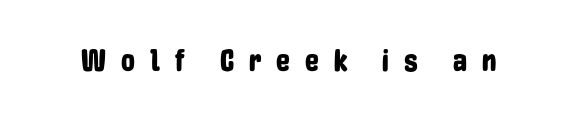
Q: Is the text italic (slanted)? A: No, it is upright.
Q: Is the typeface a serif or a sans-serif typeface? A: Sans-serif.
Q: Is the text underlined? A: No.
Q: Is the spacing between letters normal or unusually wide? A: Unusually wide.
Q: Width (condensed, normal, or wide)? A: Condensed.
Q: Stroke contrast? A: Low.
Q: x-height? A: Medium.
Q: Monospaced? A: No.
